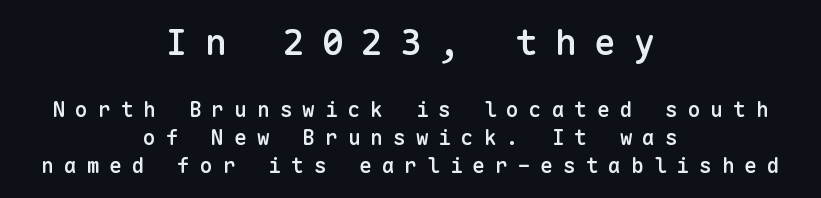
{"serif": "no", "italic": "no", "bold": "semi", "weight": "semibold", "width": "normal", "stroke_contrast": "low", "x_height": "medium", "monospaced": "yes", "underline": "no", "align": "center", "line_spacing": "normal", "line_spacing_ratio": 1.33, "letter_spacing": "wide", "letter_spacing_em": 0.48, "larger_block": "first", "size_ratio": 1.71, "glyph_px": 36}
